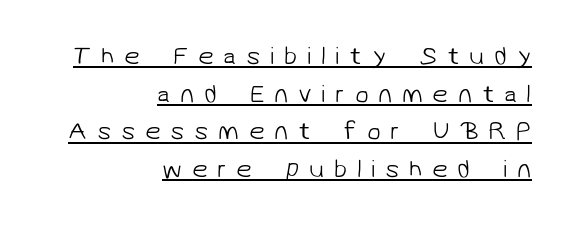
Leading: standard. Tracking here is generous; glyphs stand well apart from one another. A flush-right, rag-left setting is used for this passage. Stroke mass is kept to a normal reading level or below. Check the space under the baseline: a stroke is drawn there.
